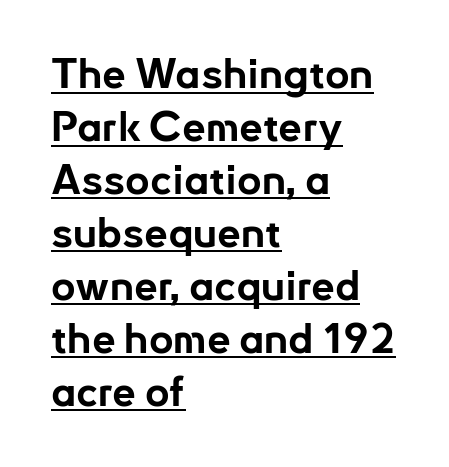
The image shows 42 px bold sans-serif type, upright; set left-aligned, normal line spacing (1.26x), normal letter spacing, underlined; low stroke contrast and a small x-height.
